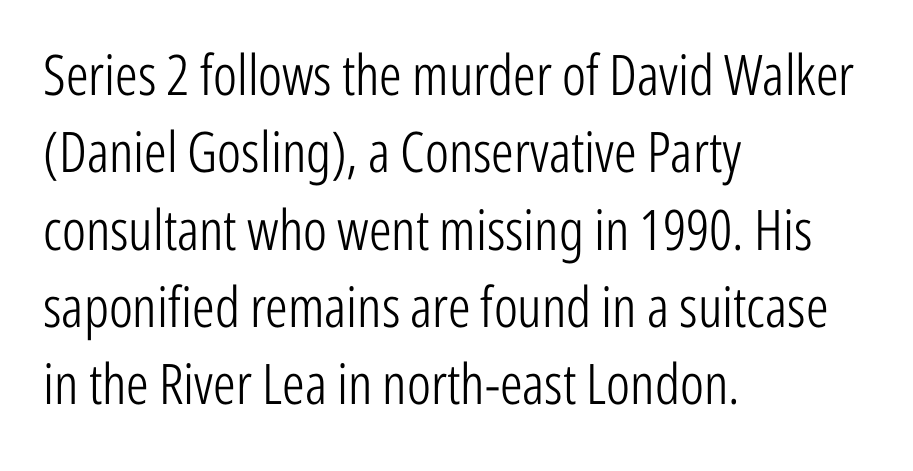
Q: Is the text bold? A: No.
Q: Is the text italic (slanted)? A: No, it is upright.
Q: Is the typeface a serif or a sans-serif typeface? A: Sans-serif.
Q: Is the text underlined? A: No.
Q: How is the paragraph aligned? A: Left-aligned.
Q: Is the spacing between letters normal or unusually wide? A: Normal.
Q: Is the spacing between lines tight, normal or loose? A: Normal.
Q: Width (condensed, normal, or wide)? A: Condensed.
Q: Stroke contrast? A: Low.
Q: x-height? A: Medium.
Q: Monospaced? A: No.
